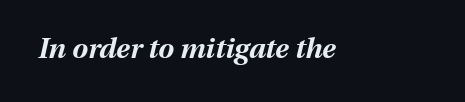
The image shows 28 px bold type, italic (leaning right); set normal letter spacing, not underlined; medium stroke contrast and a medium x-height.
